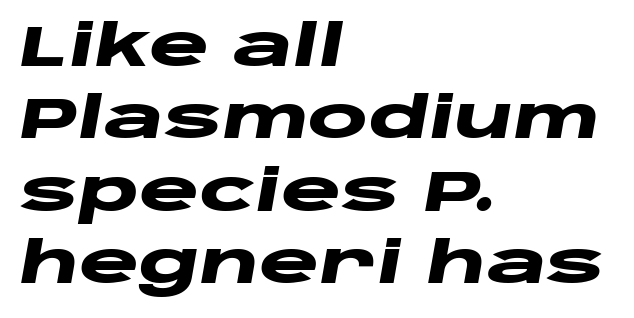
The gaps between neighbouring characters are ordinary and unremarkable. The letters advance in unequal steps, a hallmark of proportional type. The lettering tilts uniformly, giving the passage an italic look. Honestly, the row spacing looks completely unremarkable. What weight is shown? A full bold with thick strokes. The lines in this sample share a left origin and differ only in where they stop.
